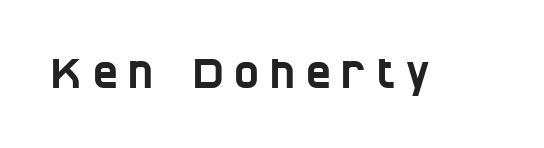
The image shows 42 px condensed sans-serif type; set unusually wide letter spacing (+0.26 em), not underlined; low stroke contrast and a large x-height.
